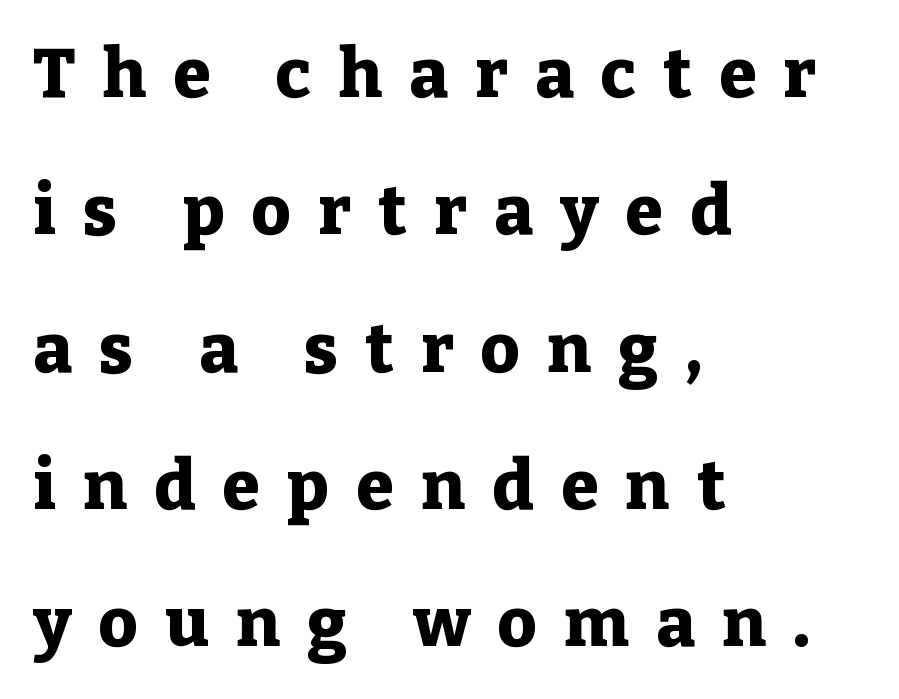
{"serif": "yes", "italic": "no", "bold": "yes", "weight": "heavy", "width": "normal", "stroke_contrast": "low", "x_height": "medium", "monospaced": "no", "underline": "no", "align": "left", "line_spacing": "loose", "line_spacing_ratio": 2.02, "letter_spacing": "wide", "letter_spacing_em": 0.4, "glyph_px": 68}
